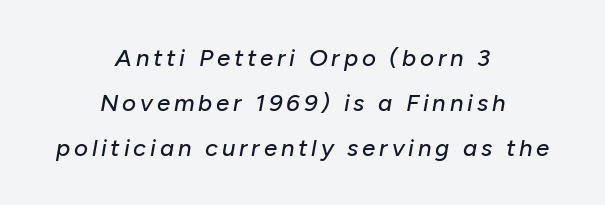
Plain, unruled lines of type. In terms of posture, this sample is oblique. Compared with a flush-left layout, this one balances lines on the center instead.
